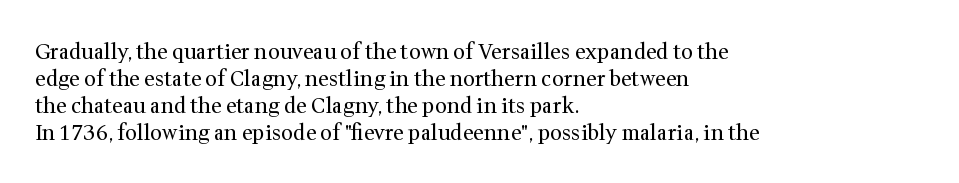
The image shows 21 px text type, upright; set left-aligned, normal line spacing (1.28x), normal letter spacing, not underlined.
